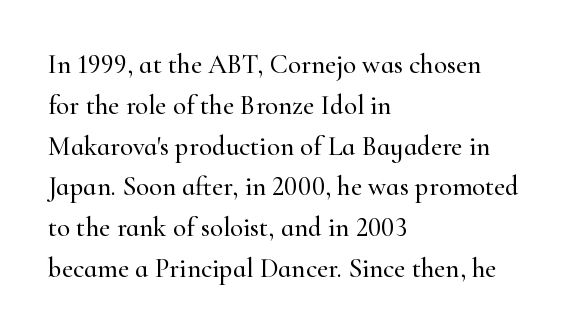
The image shows 27 px text type, upright; set left-aligned, normal line spacing (1.51x), normal letter spacing, not underlined.
